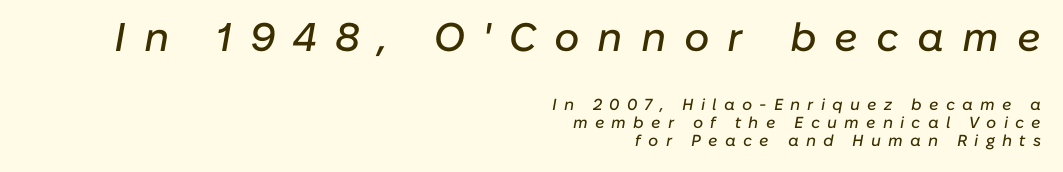
Q: Is the text italic (slanted)? A: Yes, it leans right by about 10 degrees.
Q: Is the text underlined? A: No.
Q: How is the paragraph aligned? A: Right-aligned.
Q: Is the spacing between letters normal or unusually wide? A: Unusually wide.
Q: Is the spacing between lines tight, normal or loose? A: Tight.
Q: Which block of text is set in a larger size, the first (top) or the second (bottom)? A: The first (top) one.
Q: Width (condensed, normal, or wide)? A: Normal.
Q: Stroke contrast? A: Low.
Q: x-height? A: Medium.
Q: Monospaced? A: No.
